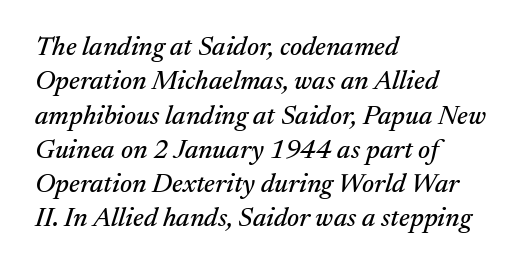
{"italic": "yes", "lean": "right", "slant_degrees": 17, "underline": "no", "align": "left", "line_spacing": "normal", "line_spacing_ratio": 1.27, "letter_spacing": "normal", "letter_spacing_em": 0.0, "glyph_px": 27}
